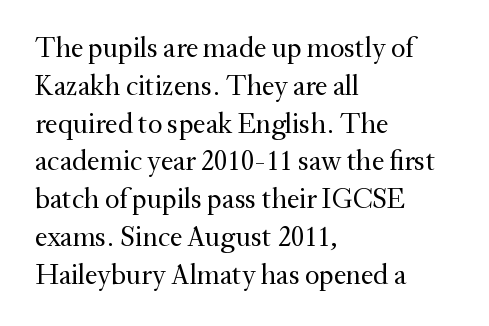
{"serif": "yes", "italic": "no", "bold": "no", "weight": "regular", "width": "normal", "stroke_contrast": "medium", "x_height": "small", "monospaced": "no", "underline": "no", "align": "left", "line_spacing": "normal", "line_spacing_ratio": 1.35, "letter_spacing": "normal", "letter_spacing_em": 0.0, "glyph_px": 28}
